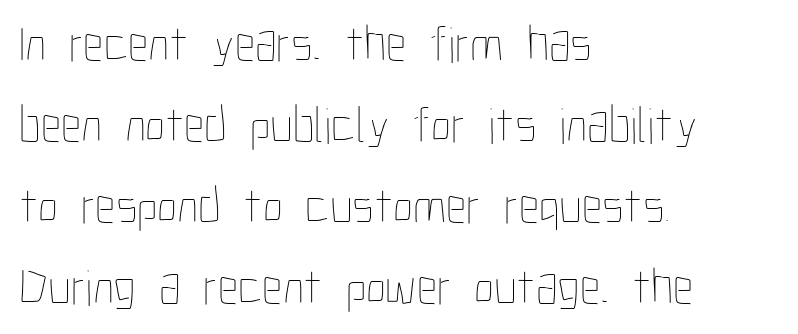
The image shows 51 px thin, condensed type, upright; set left-aligned, normal line spacing (1.59x), normal letter spacing, not underlined; low stroke contrast and a medium x-height.
